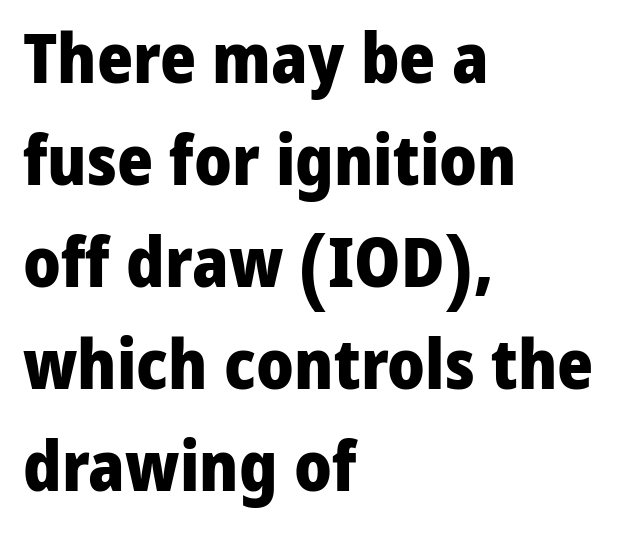
No feet cap the strokes, marking this as sans-serif type. Plain, unruled lines of type. Note the varied advance widths — an 'i' is clearly narrower than an 'm'. Notice how the passage keeps a crisp vertical edge on the left only. If you measured baseline to baseline, you'd find a middling distance.
